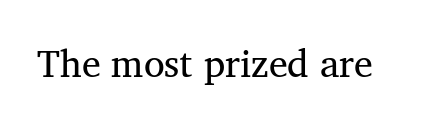
Decoration check: the copy has no underline. Note: serifs present on the glyphs. The passage shown is typed in a proportional face where columns would drift. How are the letters spaced? Ordinarily, with no added tracking. Weight: regular or lighter. Posture: vertical.
